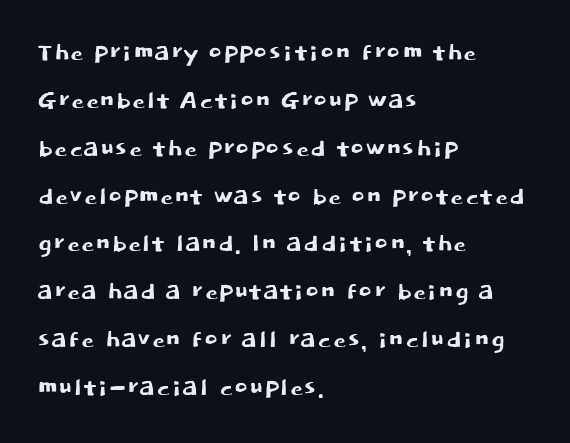
The image shows 33 px sans-serif type, upright; set left-aligned, normal line spacing (1.45x), normal letter spacing, not underlined; low stroke contrast and a large x-height.
